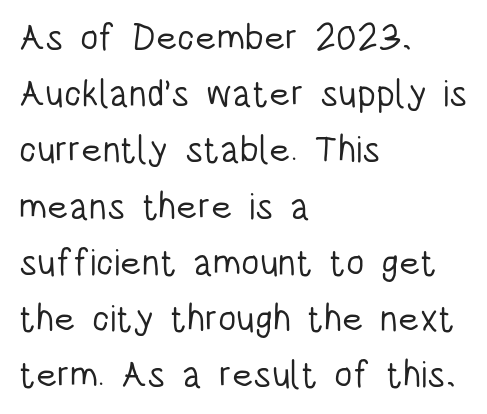
Think of a printed novel: that variable character pitch is what you see here. Decoration check: the copy has no underline. The typesetter chose a ragged-right arrangement here. A sans-serif font was chosen for this passage. Reading down the column, the eye jumps a familiar distance to each next line.
